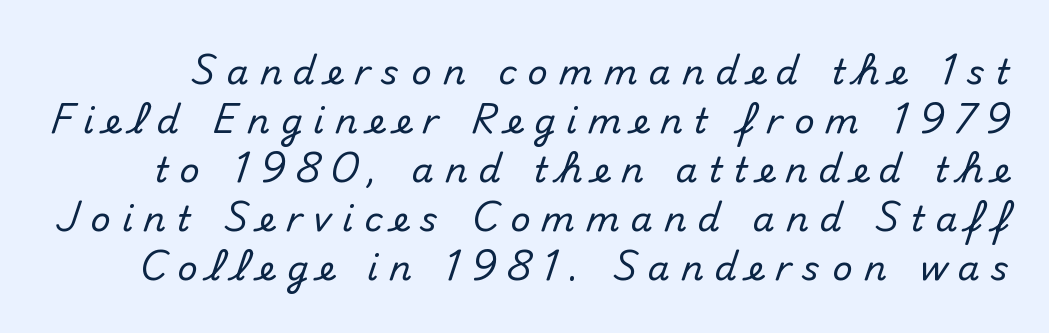
The image shows 35 px sans-serif type; set normal line spacing (1.4x), unusually wide letter spacing (+0.32 em), not underlined; medium stroke contrast and a small x-height.
